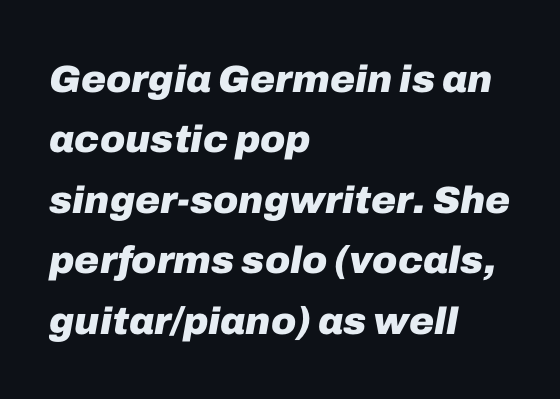
The image shows 38 px heavy type, italic (leaning right); set left-aligned, normal line spacing (1.59x), normal letter spacing, not underlined; low stroke contrast and a medium x-height.
